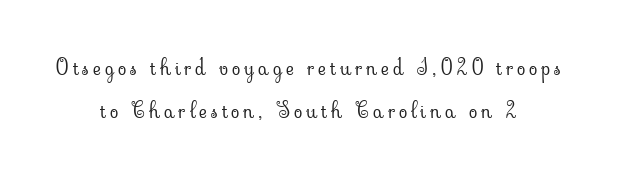
{"italic": "no", "bold": "no", "underline": "no", "align": "center", "line_spacing": "loose", "line_spacing_ratio": 1.94, "glyph_px": 22}
